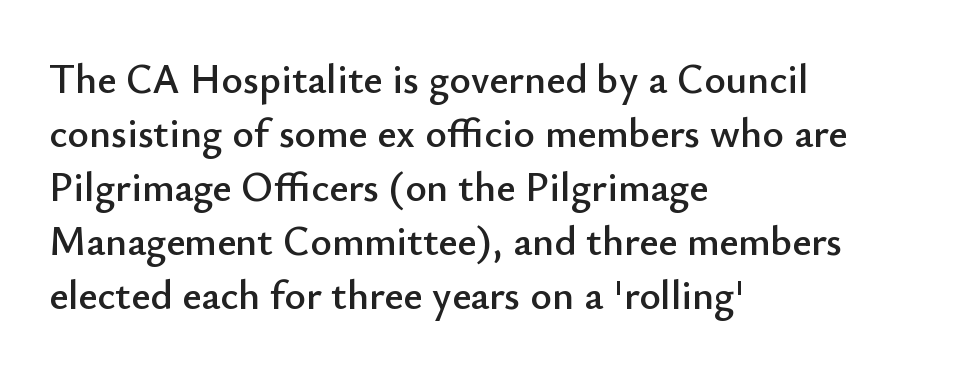
{"serif": "no", "italic": "no", "width": "normal", "stroke_contrast": "low", "x_height": "small", "monospaced": "no", "underline": "no", "align": "left", "line_spacing": "normal", "line_spacing_ratio": 1.32, "letter_spacing": "normal", "letter_spacing_em": 0.0, "glyph_px": 41}
